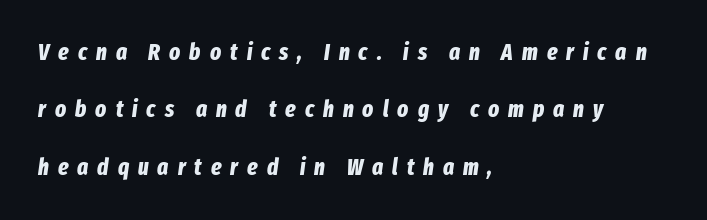
Italic: yes, the glyphs are oblique. Thick stems and heavy bowls — unmistakably bold. The ragged edge is on the right, which tells us the setting is flush left. Interline gaps are noticeably wide in this sample. Beneath every word, the page is bare.
